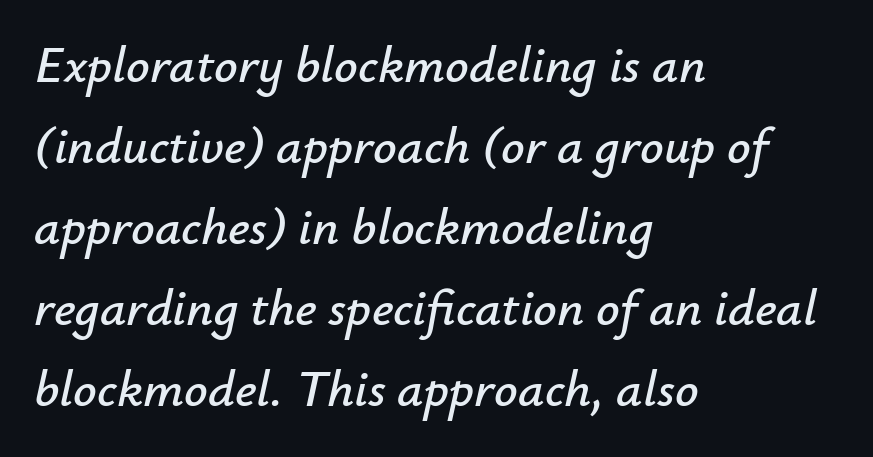
The image shows 52 px text type, italic (leaning right); set left-aligned, normal line spacing (1.56x), normal letter spacing, not underlined; low stroke contrast and a small x-height.
